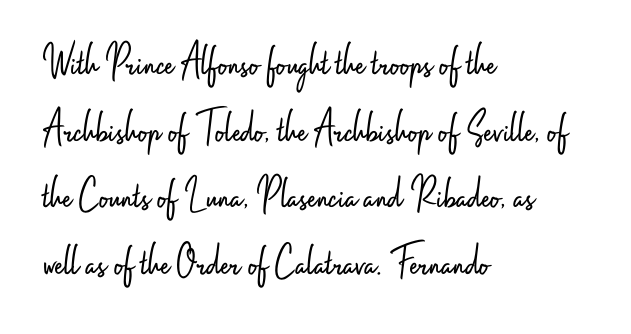
The image shows 46 px light, condensed sans-serif type; set left-aligned, normal line spacing (1.45x), normal letter spacing, not underlined; low stroke contrast and a small x-height.
